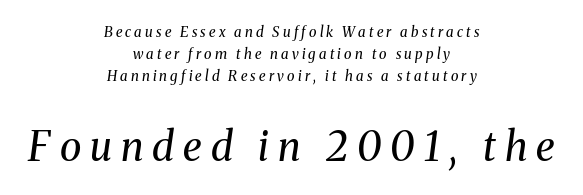
The image shows 40 px regular-weight serif type, italic (leaning right); set centered, normal line spacing (1.56x), unusually wide letter spacing (+0.23 em), not underlined; the second (bottom) block is 2.86x larger; medium stroke contrast and a medium x-height.
